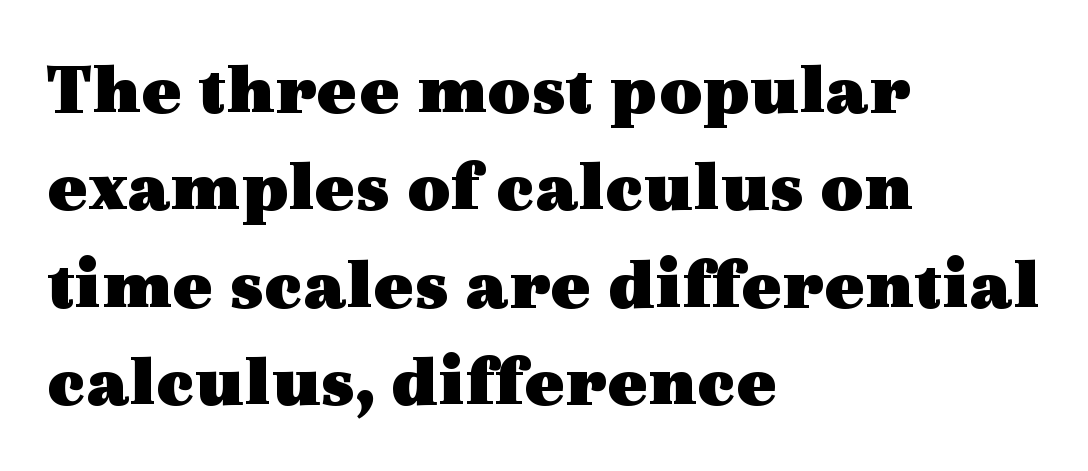
{"serif": "yes", "italic": "no", "bold": "yes", "weight": "heavy", "width": "wide", "x_height": "medium", "monospaced": "no", "underline": "no", "align": "left", "line_spacing": "normal", "line_spacing_ratio": 1.3, "letter_spacing": "normal", "letter_spacing_em": 0.0, "glyph_px": 75}
